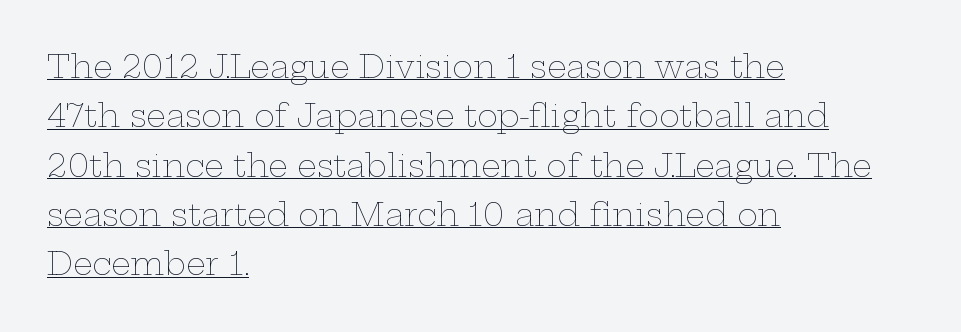
Spacing verdict: proportional, widths tailored to each character. The paragraph shown leans on its left margin. The face used here appears with an underline applied. In terms of posture, this sample is upright.
